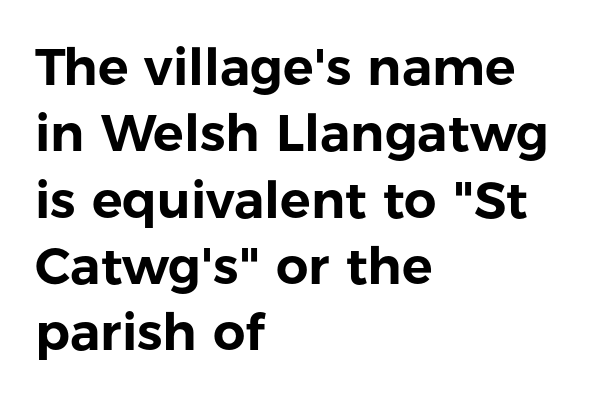
{"serif": "no", "italic": "no", "width": "normal", "stroke_contrast": "low", "x_height": "medium", "monospaced": "no", "underline": "no", "align": "left", "line_spacing": "normal", "line_spacing_ratio": 1.3, "letter_spacing": "normal", "letter_spacing_em": 0.0, "glyph_px": 51}
